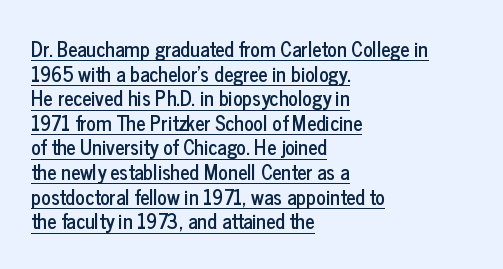
Q: Is the text italic (slanted)? A: No, it is upright.
Q: Is the text underlined? A: Yes.
Q: How is the paragraph aligned? A: Left-aligned.
Q: Is the spacing between letters normal or unusually wide? A: Normal.
